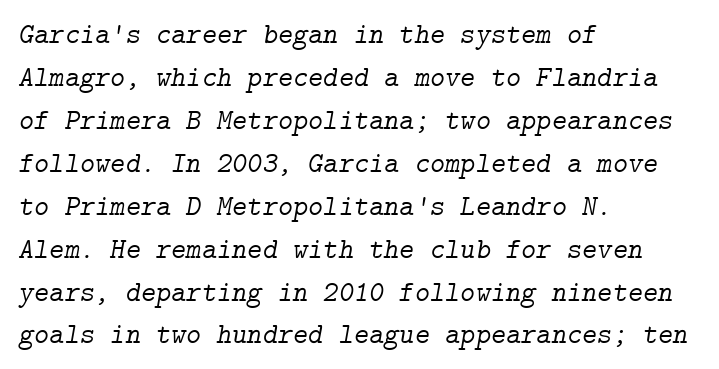
Q: Is the text bold? A: No.
Q: Is the text italic (slanted)? A: Yes, it leans right by about 9 degrees.
Q: Is the typeface a serif or a sans-serif typeface? A: Serif.
Q: Is the text underlined? A: No.
Q: How is the paragraph aligned? A: Left-aligned.
Q: Is the spacing between letters normal or unusually wide? A: Normal.
Q: Is the spacing between lines tight, normal or loose? A: Normal.
Q: Width (condensed, normal, or wide)? A: Normal.
Q: Stroke contrast? A: Low.
Q: x-height? A: Medium.
